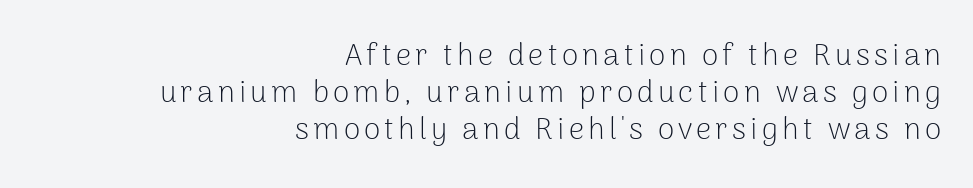
The image shows 30 px light sans-serif type, upright; set right-aligned, line spacing 1.23x, not underlined; low stroke contrast and a medium x-height.
